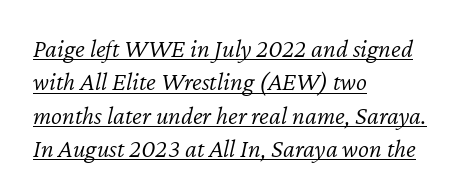
Italic: yes, the glyphs are oblique. The typeface has the unassuming heft of standard copy or less. Emphasis is given by a line drawn under the lettering. The space between consecutive lines is moderate. Here the glyphs are tracked normally, forming tight word shapes.
